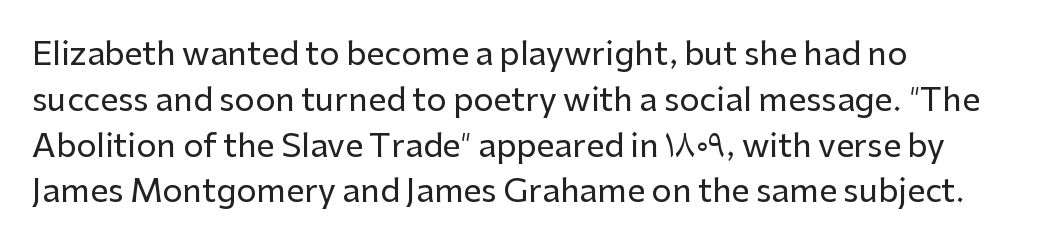
Q: Is the text italic (slanted)? A: No, it is upright.
Q: Is the typeface a serif or a sans-serif typeface? A: Sans-serif.
Q: Is the text underlined? A: No.
Q: How is the paragraph aligned? A: Left-aligned.
Q: Is the spacing between letters normal or unusually wide? A: Normal.
Q: Is the spacing between lines tight, normal or loose? A: Normal.
Q: Width (condensed, normal, or wide)? A: Normal.
Q: Stroke contrast? A: Low.
Q: x-height? A: Medium.
Q: Monospaced? A: No.
